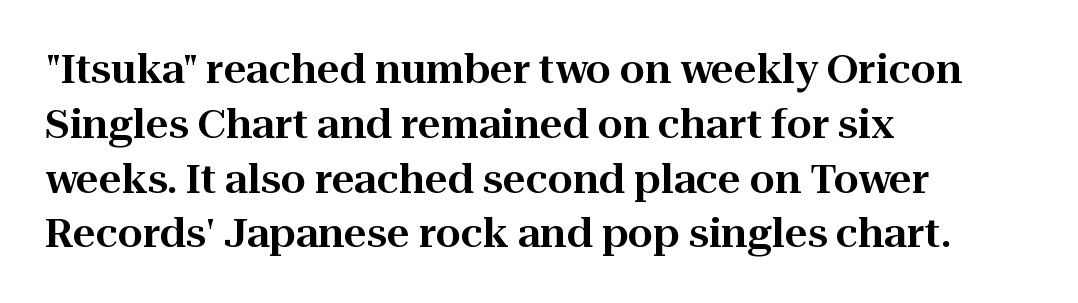
{"serif": "yes", "italic": "no", "width": "normal", "stroke_contrast": "high", "x_height": "medium", "monospaced": "no", "underline": "no", "align": "left", "line_spacing": "normal", "line_spacing_ratio": 1.37, "letter_spacing": "normal", "letter_spacing_em": 0.0, "glyph_px": 40}
